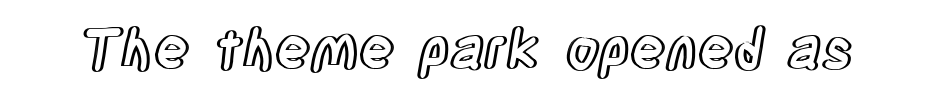
The foot of each line stays bare and open. The passage shown is typed in a proportional face where columns would drift. Characters follow at the spacing the type designer built in.
